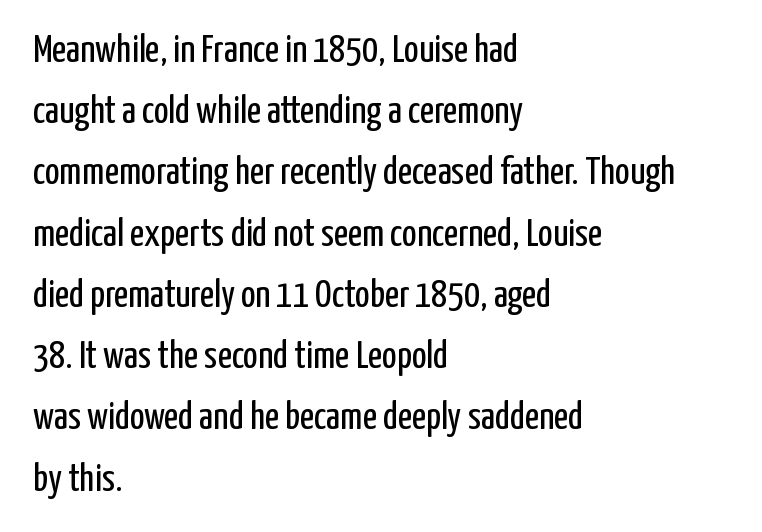
{"serif": "no", "italic": "no", "bold": "no", "weight": "regular", "width": "condensed", "stroke_contrast": "low", "x_height": "medium", "monospaced": "no", "underline": "no", "align": "left", "line_spacing": "normal", "line_spacing_ratio": 1.57, "letter_spacing": "normal", "letter_spacing_em": 0.0, "glyph_px": 39}
